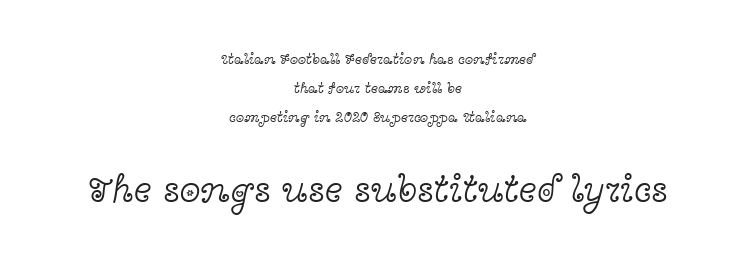
The type sits square on the baseline with zero lean. The gap between lines stays unmarked. The rendering shows small feet on the letterforms — a serif design. This sample has the flowing, uneven cadence of proportional lettering. The later block is typeset at a bigger size than the earlier block.
